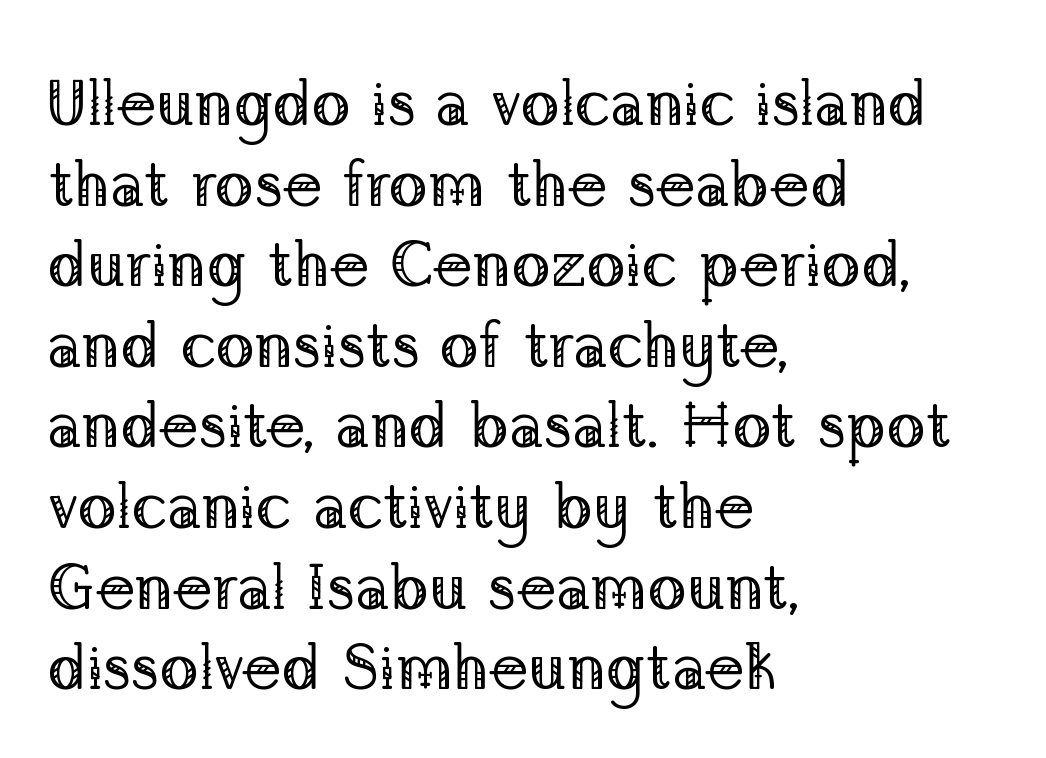
The image shows 65 px regular-weight serif type, upright; set left-aligned, line spacing 1.24x, normal letter spacing, not underlined; low stroke contrast and a medium x-height.
